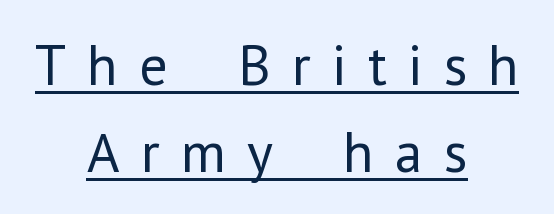
{"serif": "no", "italic": "no", "bold": "no", "weight": "regular", "width": "normal", "stroke_contrast": "low", "x_height": "medium", "monospaced": "no", "underline": "yes", "align": "center", "line_spacing": "normal", "line_spacing_ratio": 1.53, "letter_spacing": "wide", "letter_spacing_em": 0.37, "glyph_px": 57}
